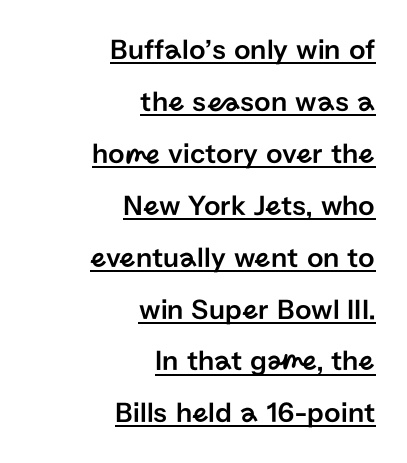
Q: Is the text italic (slanted)? A: No, it is upright.
Q: Is the typeface a serif or a sans-serif typeface? A: Sans-serif.
Q: Is the text underlined? A: Yes.
Q: How is the paragraph aligned? A: Right-aligned.
Q: Is the spacing between letters normal or unusually wide? A: Normal.
Q: Width (condensed, normal, or wide)? A: Normal.
Q: Stroke contrast? A: Low.
Q: x-height? A: Medium.
Q: Monospaced? A: No.
